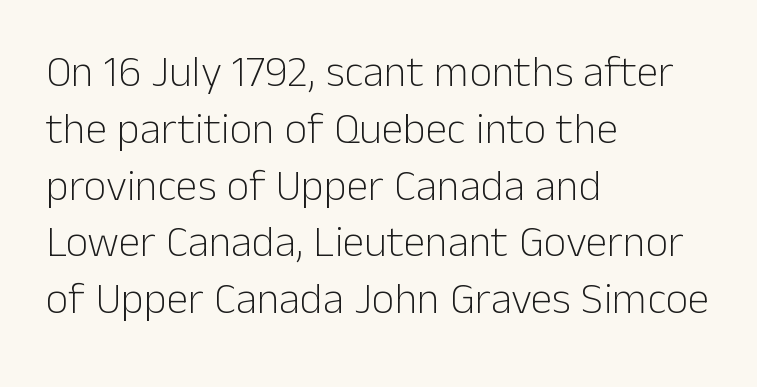
{"serif": "no", "italic": "no", "bold": "no", "weight": "light", "width": "normal", "stroke_contrast": "low", "x_height": "medium", "monospaced": "no", "underline": "no", "align": "left", "line_spacing": "normal", "line_spacing_ratio": 1.29, "letter_spacing": "normal", "letter_spacing_em": 0.0, "glyph_px": 44}
